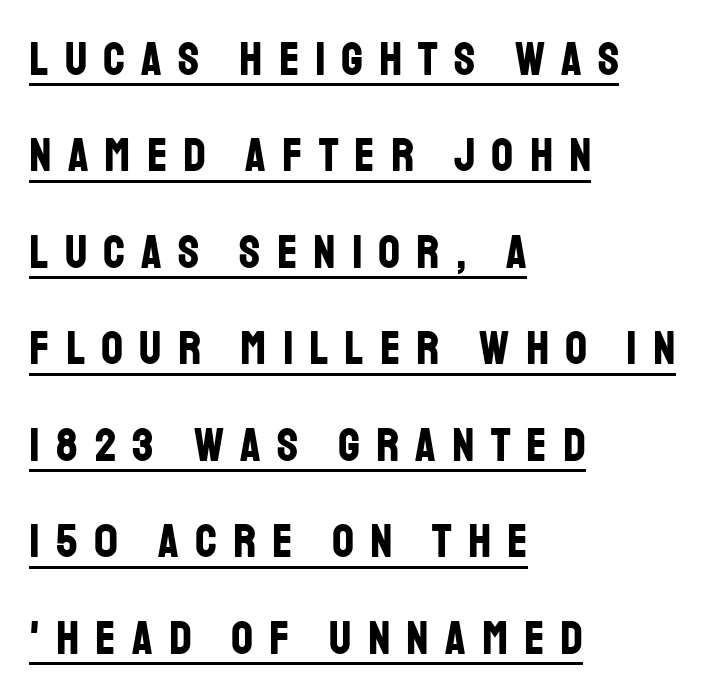
The paragraph has a hard left edge and a soft right edge. The face used here is rendered with a markedly widened letterfit. The font is running at its bold setting. A sans-serif font was chosen for this passage. Caption: lettering with a line underneath. Looks like regular typesetting: each glyph gets only the width it needs.
